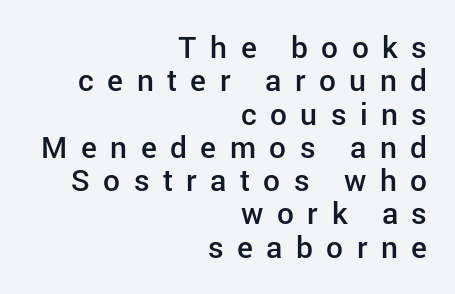
Character widths vary here, with narrow letters taking less room than wide ones. The words here are not underlined. Every letter is mildly thick-stroked: semibold rather than bold. Reading down the block, your eye finds every line finishing at a fixed right position. Typographically, this falls in the sans-serif category.
